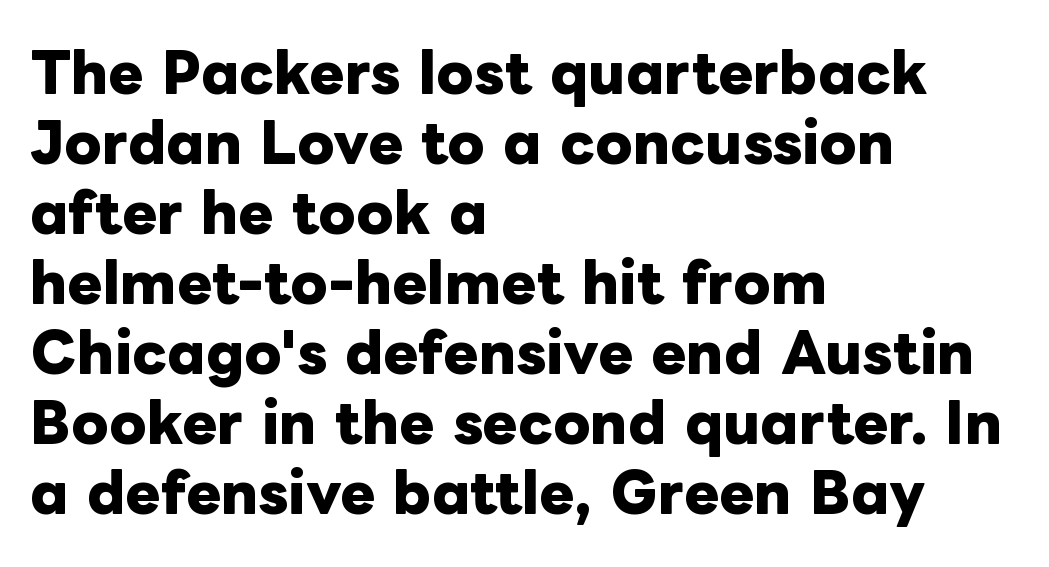
{"italic": "no", "bold": "yes", "weight": "heavy", "width": "normal", "stroke_contrast": "low", "x_height": "medium", "monospaced": "no", "underline": "no", "align": "left", "line_spacing": "normal", "line_spacing_ratio": 1.32, "letter_spacing": "normal", "letter_spacing_em": 0.0, "glyph_px": 53}
